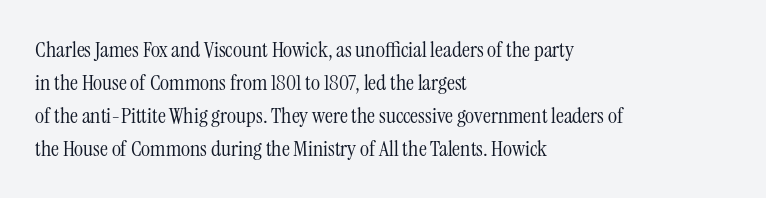
{"italic": "no", "bold": "no", "underline": "no", "align": "left", "line_spacing": "normal", "line_spacing_ratio": 1.5, "letter_spacing": "normal", "letter_spacing_em": 0.0, "glyph_px": 22}
